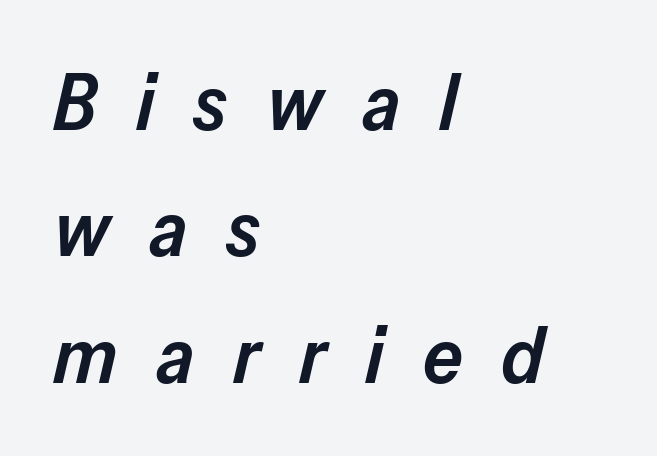
{"italic": "yes", "lean": "right", "slant_degrees": 13, "bold": "semi", "weight": "semibold", "width": "normal", "stroke_contrast": "low", "x_height": "medium", "monospaced": "no", "underline": "no", "align": "left", "line_spacing": "normal", "line_spacing_ratio": 1.6, "letter_spacing": "wide", "letter_spacing_em": 0.49, "glyph_px": 79}
